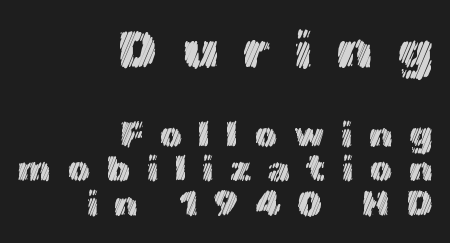
The image shows 54 px text type, upright; set right-aligned, tight line spacing (0.97x), unusually wide letter spacing (+0.45 em), not underlined; the first (top) block is 1.5x larger; a medium x-height.
